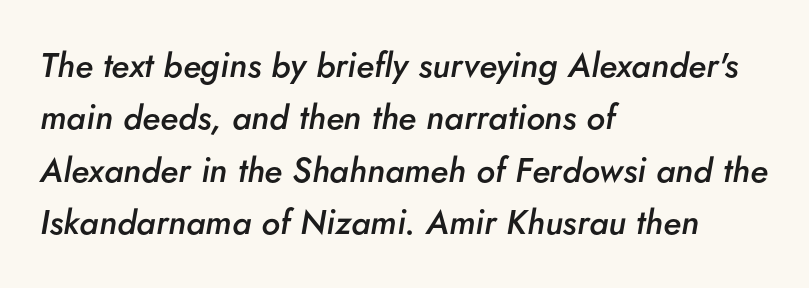
A semibold gives these letters moderate extra thickness, short of bold. The zone under the glyphs is completely vacant. The rendering applies a slant to the glyphs. In CSS terms this would be text-align: left. This sample has the flowing, uneven cadence of proportional lettering. The leading is moderate, giving the passage an even texture.
